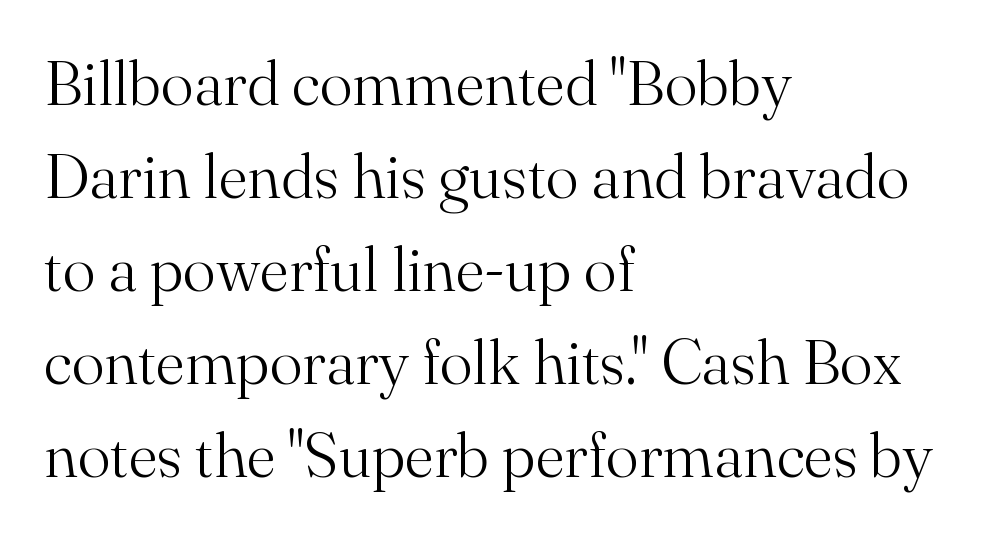
Q: Is the text bold? A: No.
Q: Is the text italic (slanted)? A: No, it is upright.
Q: Is the typeface a serif or a sans-serif typeface? A: Serif.
Q: Is the text underlined? A: No.
Q: How is the paragraph aligned? A: Left-aligned.
Q: Is the spacing between letters normal or unusually wide? A: Normal.
Q: Is the spacing between lines tight, normal or loose? A: Normal.
Q: Width (condensed, normal, or wide)? A: Normal.
Q: Stroke contrast? A: Medium.
Q: x-height? A: Small.
Q: Monospaced? A: No.
